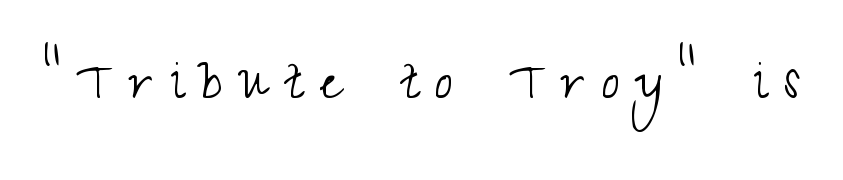
The gap between lines stays unmarked. Note: no serifs on the glyphs. Character widths vary here, with narrow letters taking less room than wide ones. Short note: letters widely spaced. You can tell it's not italic because the verticals are truly vertical.
